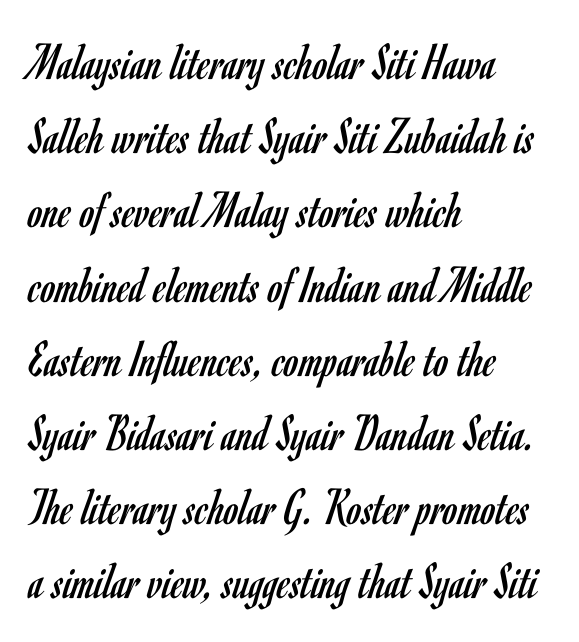
The image shows 53 px regular-weight, condensed sans-serif type; set left-aligned, normal line spacing (1.4x), normal letter spacing, not underlined; low stroke contrast and a small x-height.
